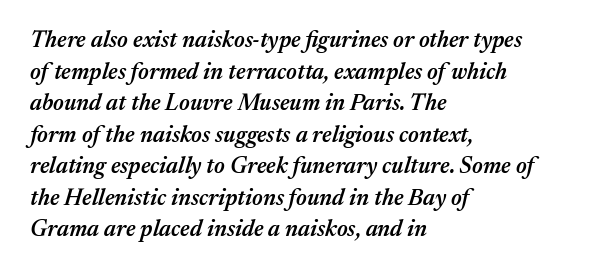
Default kerning and tracking; the words read as compact shapes. The area under the type is left untouched. The rendering anchors every line to the left-hand side. Every character sits at an angle, as italics do. The glyphs have the mass of a demibold cut, below bold.
